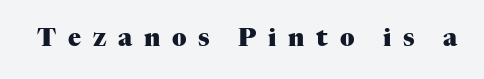
In terms of posture, this sample is upright. Each glyph is drawn with heavy, bold strokes. Observe the wide spacing: letters keep a clear distance from each other. Honestly, there is no underline to notice here at all.
